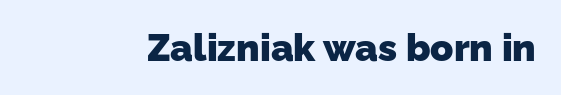
Q: Is the text bold? A: Yes.
Q: Is the typeface a serif or a sans-serif typeface? A: Sans-serif.
Q: Is the text underlined? A: No.
Q: Is the spacing between letters normal or unusually wide? A: Normal.
Q: Width (condensed, normal, or wide)? A: Normal.
Q: Stroke contrast? A: Low.
Q: x-height? A: Medium.
Q: Monospaced? A: No.
